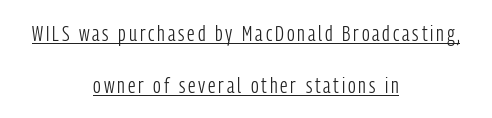
Q: Is the text bold? A: No.
Q: Is the text italic (slanted)? A: No, it is upright.
Q: Is the text underlined? A: Yes.
Q: How is the paragraph aligned? A: Centered.
Q: Is the spacing between lines tight, normal or loose? A: Loose.
